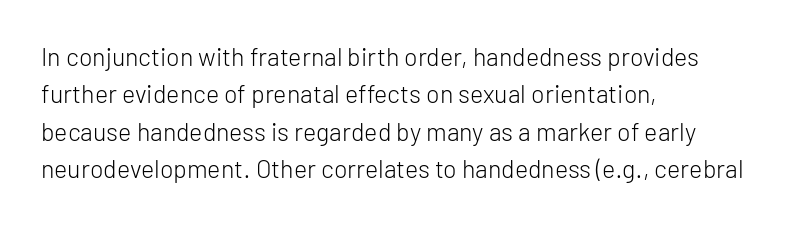
Q: Is the text bold? A: No.
Q: Is the text italic (slanted)? A: No, it is upright.
Q: Is the text underlined? A: No.
Q: How is the paragraph aligned? A: Left-aligned.
Q: Is the spacing between letters normal or unusually wide? A: Normal.
Q: Is the spacing between lines tight, normal or loose? A: Normal.
